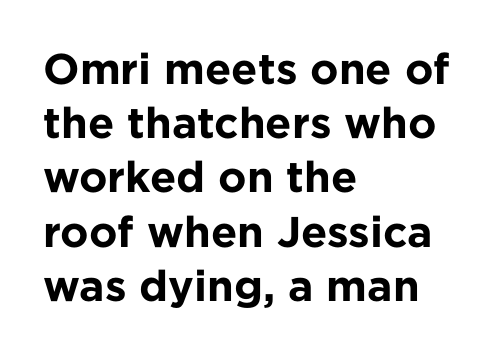
Default kerning and tracking; the words read as compact shapes. These lines sit exactly where default settings would place them. The characters look thick and weighty, a clear bold. Is the block centered? No — it sits flush against the left margin.
